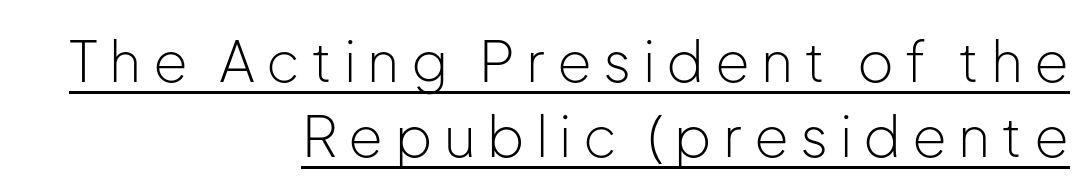
{"serif": "no", "italic": "no", "bold": "no", "weight": "light", "width": "normal", "stroke_contrast": "low", "x_height": "medium", "monospaced": "no", "underline": "yes", "align": "right", "line_spacing": "normal", "line_spacing_ratio": 1.34, "letter_spacing": "wide", "letter_spacing_em": 0.2, "glyph_px": 56}
